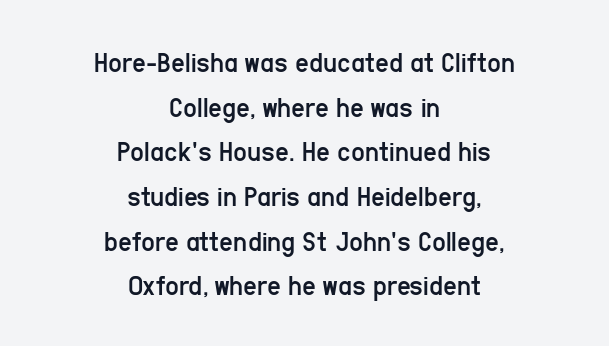
{"serif": "no", "italic": "no", "bold": "no", "weight": "regular", "width": "condensed", "stroke_contrast": "low", "x_height": "medium", "monospaced": "no", "underline": "no", "align": "center", "line_spacing": "normal", "line_spacing_ratio": 1.49, "letter_spacing": "normal", "letter_spacing_em": 0.0, "glyph_px": 30}
